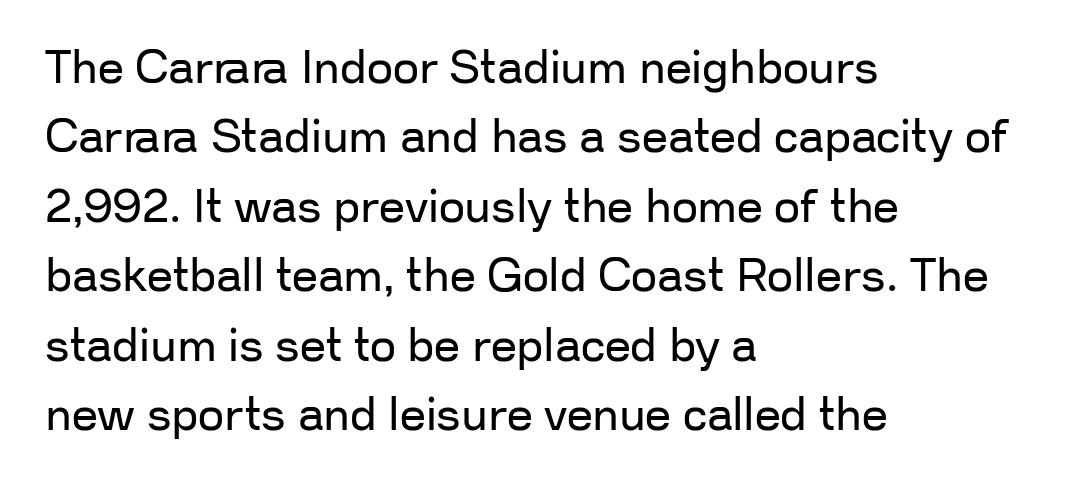
{"serif": "no", "italic": "no", "bold": "no", "weight": "regular", "width": "normal", "stroke_contrast": "low", "x_height": "medium", "monospaced": "no", "underline": "no", "align": "left", "line_spacing": "normal", "line_spacing_ratio": 1.51, "letter_spacing": "normal", "letter_spacing_em": 0.0, "glyph_px": 46}
